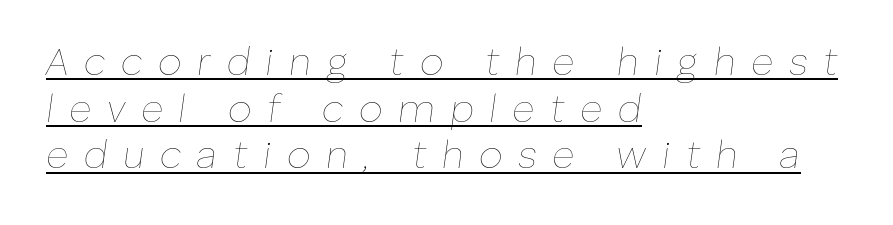
{"italic": "yes", "lean": "right", "slant_degrees": 8, "bold": "no", "weight": "thin", "width": "normal", "stroke_contrast": "low", "x_height": "medium", "monospaced": "no", "underline": "yes", "align": "left", "line_spacing_ratio": 1.23, "letter_spacing": "wide", "letter_spacing_em": 0.41, "glyph_px": 38}
